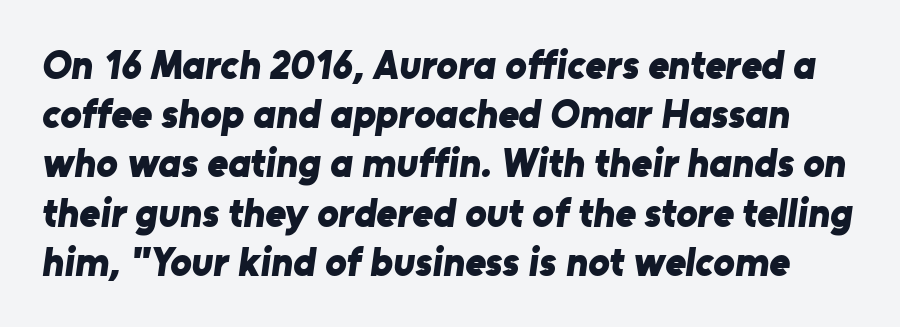
Q: Is the text bold? A: Yes.
Q: Is the typeface a serif or a sans-serif typeface? A: Sans-serif.
Q: Is the text underlined? A: No.
Q: Is the spacing between letters normal or unusually wide? A: Normal.
Q: Width (condensed, normal, or wide)? A: Normal.
Q: Stroke contrast? A: Low.
Q: x-height? A: Medium.
Q: Monospaced? A: No.
